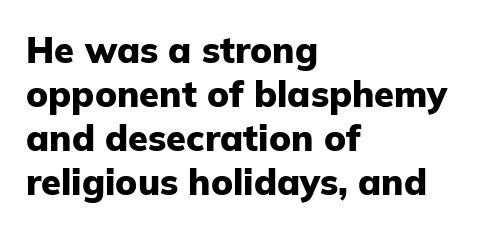
Q: Is the text bold? A: Yes.
Q: Is the text italic (slanted)? A: No, it is upright.
Q: Is the typeface a serif or a sans-serif typeface? A: Sans-serif.
Q: Is the text underlined? A: No.
Q: How is the paragraph aligned? A: Left-aligned.
Q: Is the spacing between letters normal or unusually wide? A: Normal.
Q: Width (condensed, normal, or wide)? A: Normal.
Q: Stroke contrast? A: Low.
Q: x-height? A: Medium.
Q: Monospaced? A: No.
